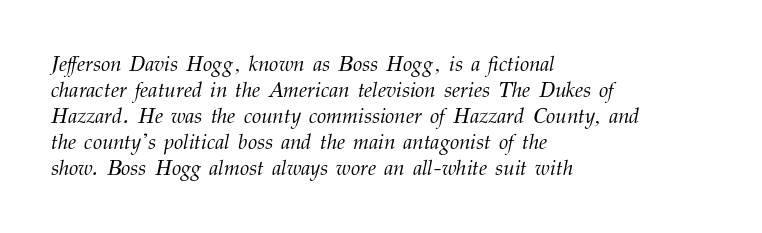
Q: Is the text bold? A: No.
Q: Is the text italic (slanted)? A: Yes, it leans right by about 12 degrees.
Q: Is the text underlined? A: No.
Q: How is the paragraph aligned? A: Left-aligned.
Q: Is the spacing between letters normal or unusually wide? A: Normal.
